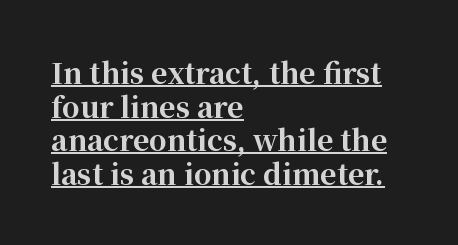
Q: Is the text bold? A: Yes.
Q: Is the text italic (slanted)? A: No, it is upright.
Q: Is the typeface a serif or a sans-serif typeface? A: Serif.
Q: Is the text underlined? A: Yes.
Q: How is the paragraph aligned? A: Left-aligned.
Q: Is the spacing between letters normal or unusually wide? A: Normal.
Q: Width (condensed, normal, or wide)? A: Normal.
Q: Stroke contrast? A: High.
Q: x-height? A: Medium.
Q: Monospaced? A: No.
